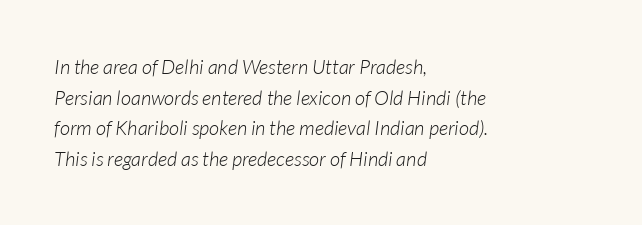
{"italic": "yes", "lean": "right", "slant_degrees": 7, "bold": "no", "underline": "no", "align": "left", "line_spacing": "normal", "line_spacing_ratio": 1.53, "letter_spacing": "normal", "letter_spacing_em": 0.0, "glyph_px": 20}
